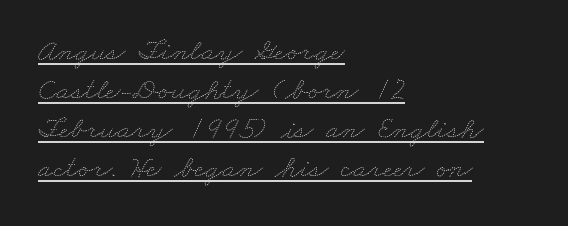
The image shows 31 px thin, wide type; set left-aligned, normal line spacing (1.26x), normal letter spacing, underlined; medium stroke contrast and a small x-height.
